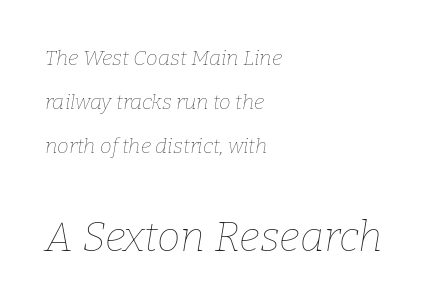
Look at the glyph heights: the lower group is clearly the bigger setting. The words here are not underlined. Emphasis-style slanted type is in use. Here the glyphs are tracked normally, forming tight word shapes. The rag falls on the right side of this text block.
